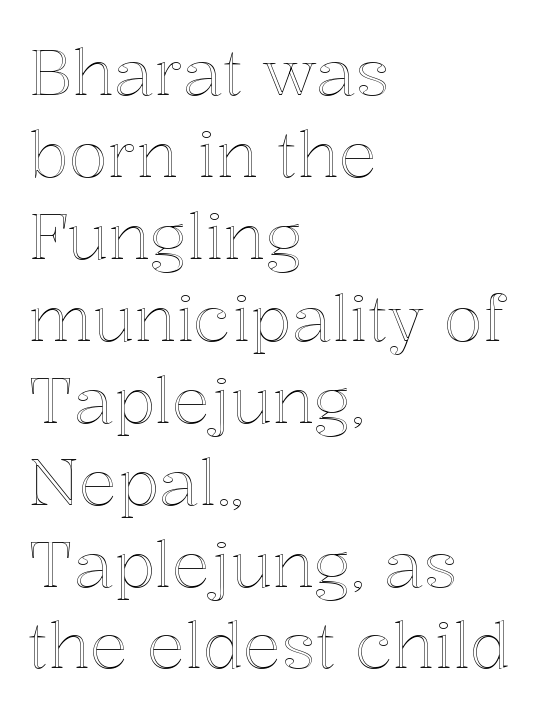
The image shows 64 px text type, upright; set left-aligned, normal line spacing (1.28x), normal letter spacing, not underlined; a medium x-height.
